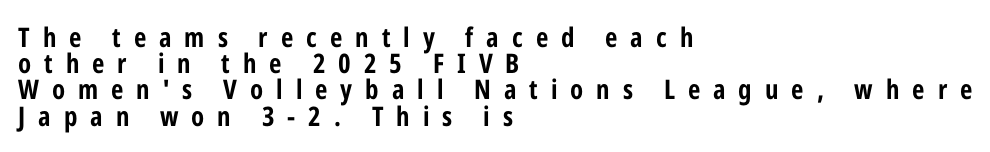
Q: Is the text bold? A: Yes.
Q: Is the text italic (slanted)? A: No, it is upright.
Q: Is the text underlined? A: No.
Q: How is the paragraph aligned? A: Left-aligned.
Q: Is the spacing between letters normal or unusually wide? A: Unusually wide.
Q: Is the spacing between lines tight, normal or loose? A: Tight.
